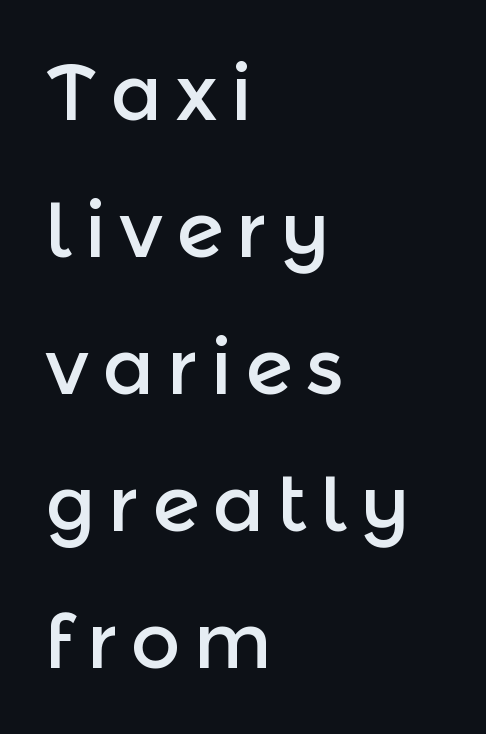
{"serif": "no", "italic": "no", "width": "normal", "x_height": "medium", "monospaced": "no", "underline": "no", "align": "left", "line_spacing_ratio": 1.78, "glyph_px": 77}
